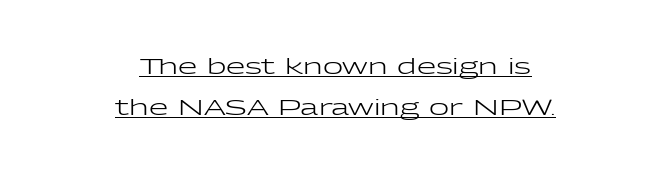
The image shows 22 px text type, upright; set centered, line spacing 1.85x, normal letter spacing, underlined.
